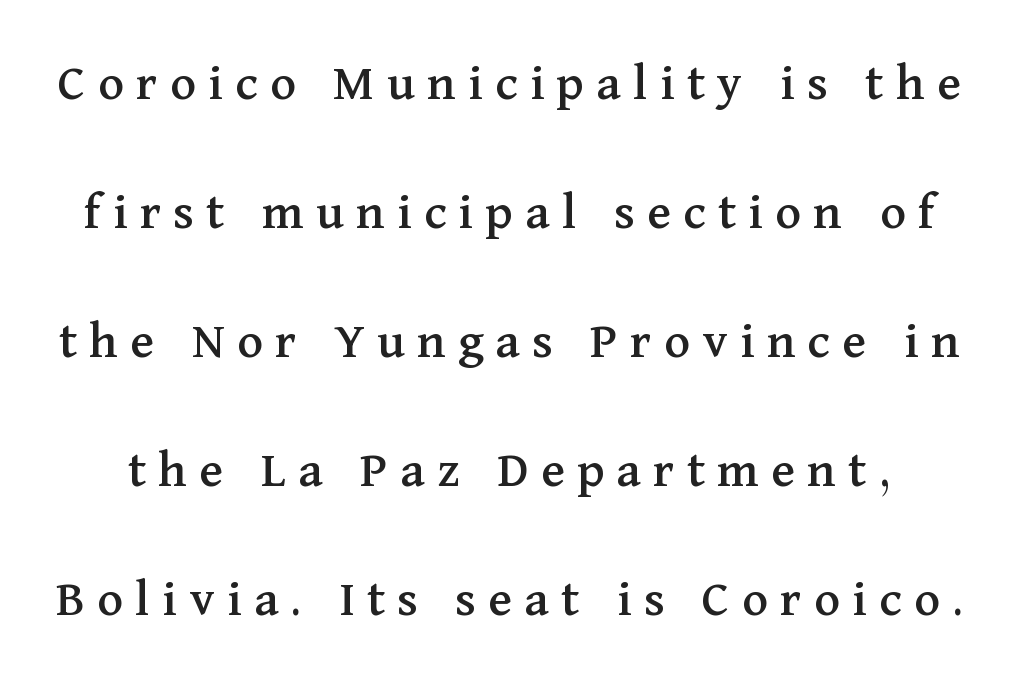
The image shows 54 px serif type, upright; set loose line spacing (2.39x), unusually wide letter spacing (+0.23 em), not underlined; medium stroke contrast and a medium x-height.
